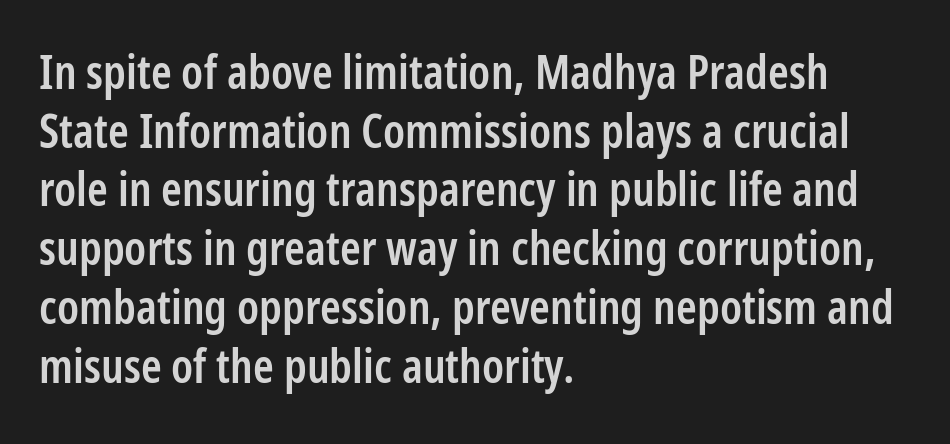
Casual observation: everything's shoved over to the left. The letterforms sit shoulder to shoulder at normal distance. The face used here is a semibold: visibly heavier than regular, lighter than bold. Honestly, the row spacing looks completely unremarkable. These lines are rendered in a variable-pitch font. The words here are not underlined.
